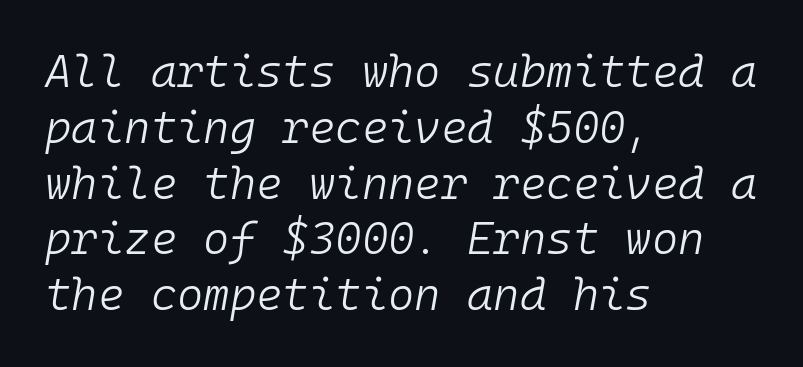
The image shows 45 px light type, italic (leaning right), monospaced; set left-aligned, line spacing 1.24x, normal letter spacing, not underlined; low stroke contrast and a medium x-height.
